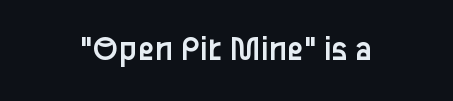
{"serif": "no", "italic": "no", "bold": "no", "weight": "regular", "width": "normal", "stroke_contrast": "low", "x_height": "medium", "monospaced": "no", "underline": "no", "align": "center", "letter_spacing": "normal", "letter_spacing_em": 0.0, "glyph_px": 38}
